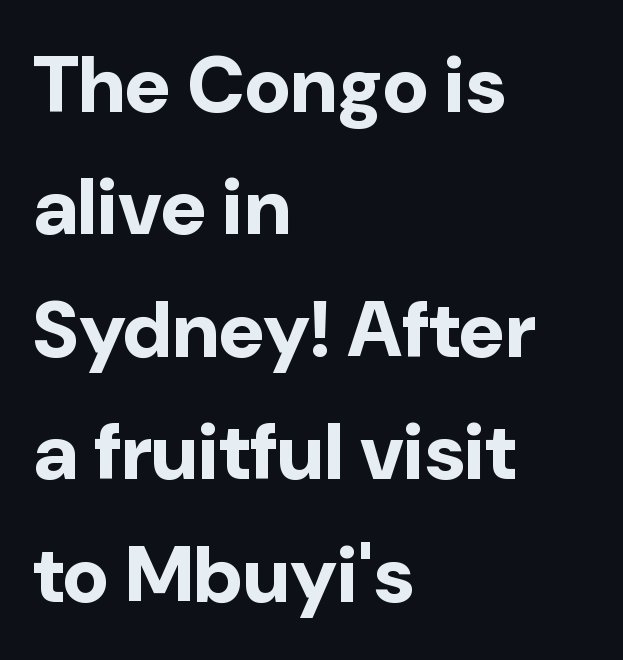
{"serif": "no", "italic": "no", "bold": "yes", "weight": "bold", "width": "normal", "stroke_contrast": "low", "x_height": "medium", "monospaced": "no", "underline": "no", "align": "left", "line_spacing": "normal", "line_spacing_ratio": 1.55, "letter_spacing": "normal", "letter_spacing_em": 0.0, "glyph_px": 79}
